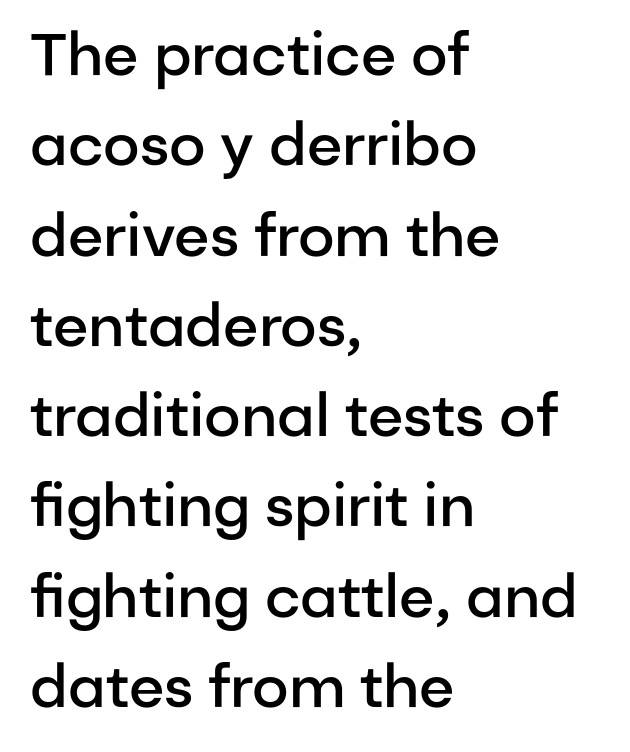
Q: Is the text bold? A: Semi-bold.
Q: Is the text italic (slanted)? A: No, it is upright.
Q: Is the typeface a serif or a sans-serif typeface? A: Sans-serif.
Q: Is the text underlined? A: No.
Q: How is the paragraph aligned? A: Left-aligned.
Q: Is the spacing between letters normal or unusually wide? A: Normal.
Q: Is the spacing between lines tight, normal or loose? A: Normal.
Q: Width (condensed, normal, or wide)? A: Normal.
Q: Stroke contrast? A: Low.
Q: x-height? A: Medium.
Q: Monospaced? A: No.
